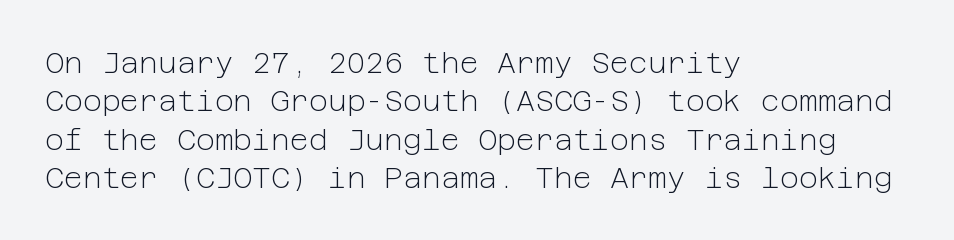
{"serif": "no", "italic": "no", "bold": "no", "weight": "light", "width": "normal", "stroke_contrast": "low", "x_height": "medium", "underline": "no", "align": "left", "line_spacing": "normal", "line_spacing_ratio": 1.32, "letter_spacing": "normal", "letter_spacing_em": 0.0, "glyph_px": 29}
